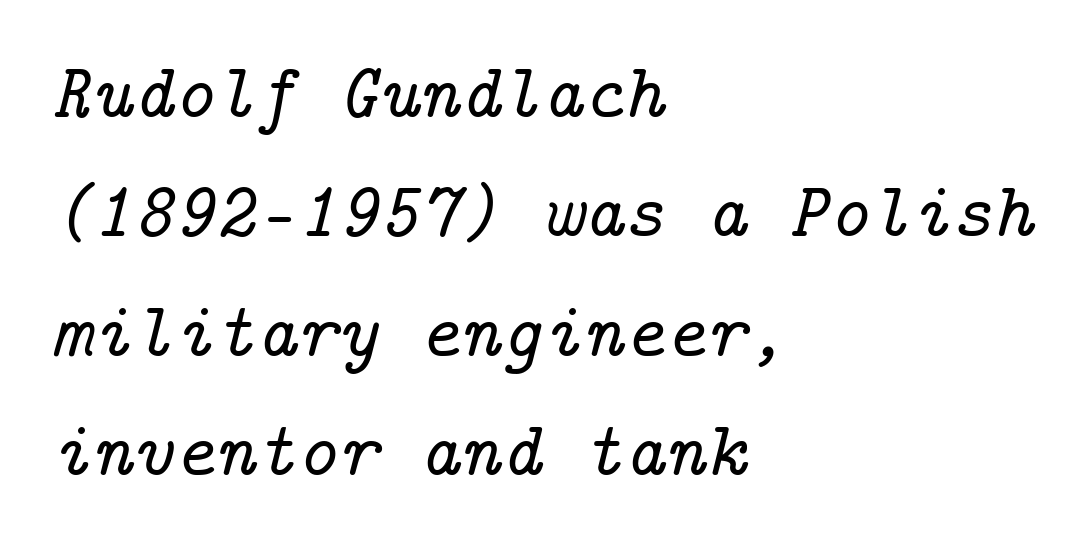
The setting favours the left margin, as ordinary paragraphs usually do. The glyphs in this specimen are seriffed. Summary of vertical rhythm: regular, with standard interline spacing. No extra tracking has been applied to these lines.
